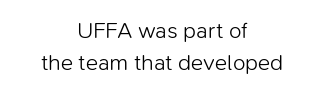
Q: Is the text bold? A: No.
Q: Is the text italic (slanted)? A: No, it is upright.
Q: Is the text underlined? A: No.
Q: How is the paragraph aligned? A: Centered.
Q: Is the spacing between letters normal or unusually wide? A: Normal.
Q: Is the spacing between lines tight, normal or loose? A: Normal.
